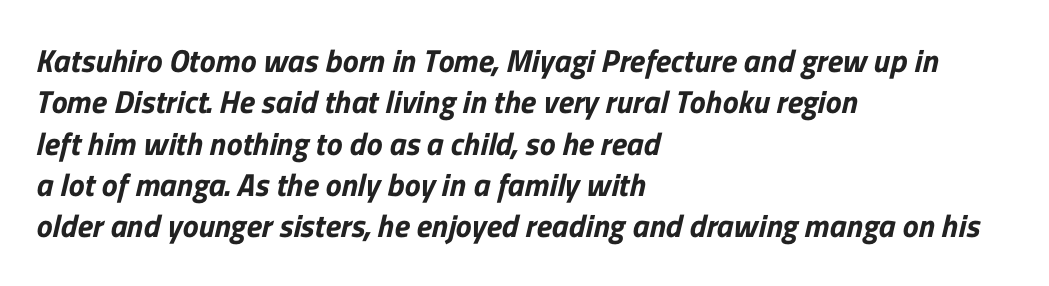
The image shows 32 px sans-serif type; set left-aligned, normal line spacing (1.29x), normal letter spacing, not underlined; low stroke contrast and a medium x-height.
